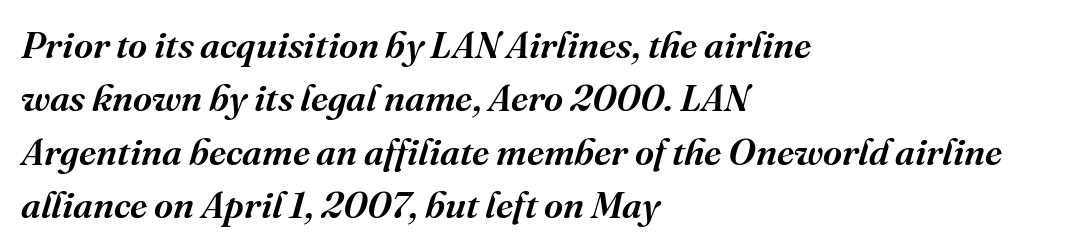
The image shows 37 px serif type, italic (leaning right); set left-aligned, normal line spacing (1.44x), normal letter spacing, not underlined; medium stroke contrast and a medium x-height.
